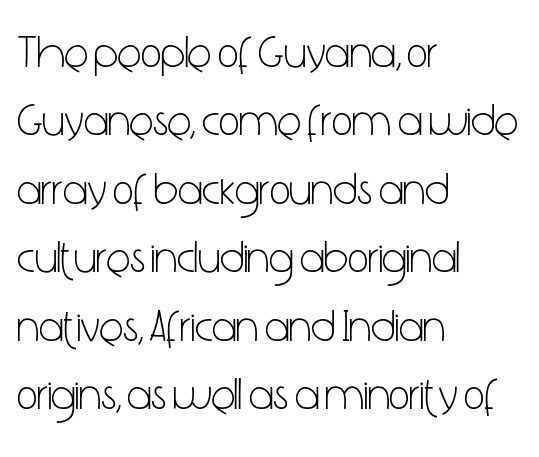
Does the lettering tilt? It doesn't — this is upright. Each new line begins a customary step beneath the previous one. Descender tails drop into unmarked territory. Is this a heavy cut? Hardly; it is regular or lighter.
